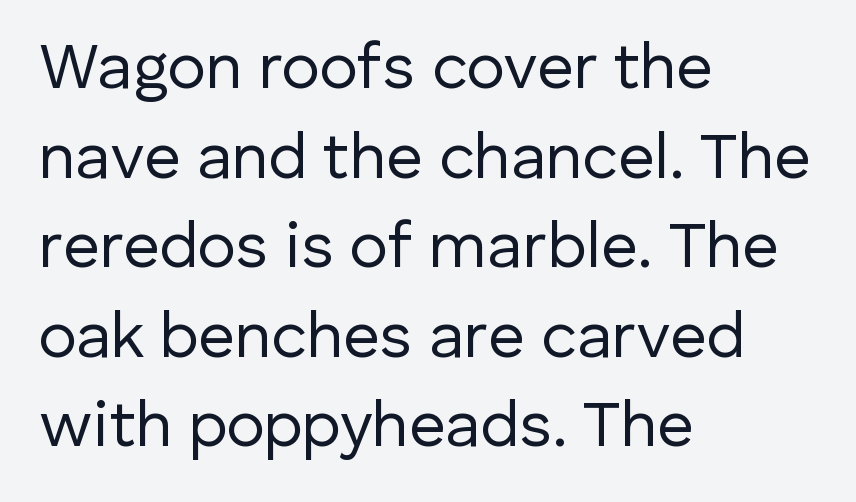
{"serif": "no", "italic": "no", "bold": "no", "weight": "regular", "width": "normal", "stroke_contrast": "low", "x_height": "medium", "monospaced": "no", "underline": "no", "align": "left", "line_spacing": "normal", "line_spacing_ratio": 1.4, "letter_spacing": "normal", "letter_spacing_em": 0.0, "glyph_px": 64}
